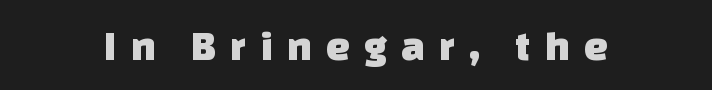
This sample has the flowing, uneven cadence of proportional lettering. You could only call the tracking loose — the letters float apart. Any mark beneath the type? The region is blank. The font family rendered here belongs to the sans-serif group.
